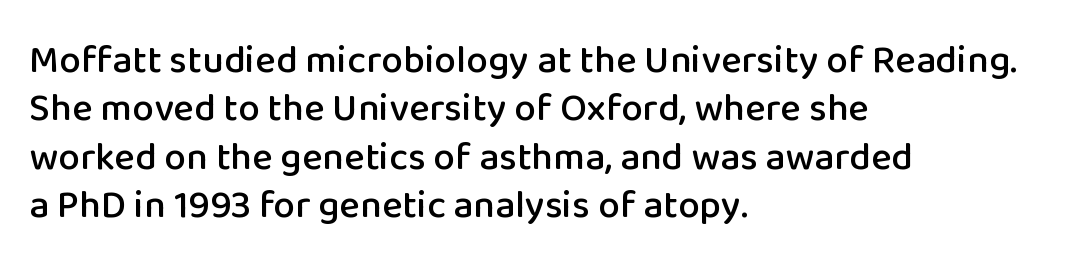
Looks like regular typesetting: each glyph gets only the width it needs. These lines stack with their left ends in a neat column. The letters carry no serifs — their stems end cleanly without finishing strokes. Every character sits straight up, as roman type does. Short note: letters normally spaced.
